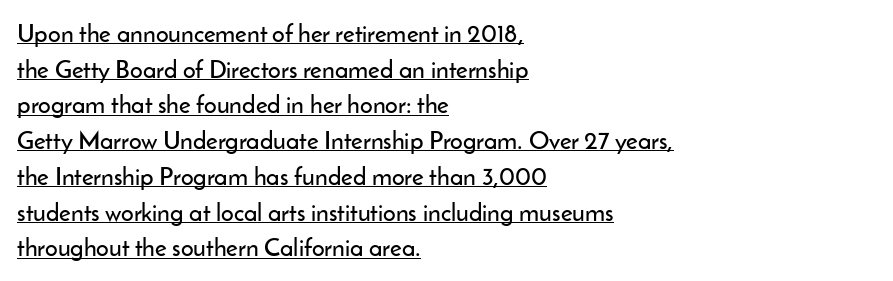
Q: Is the text italic (slanted)? A: No, it is upright.
Q: Is the text underlined? A: Yes.
Q: How is the paragraph aligned? A: Left-aligned.
Q: Is the spacing between letters normal or unusually wide? A: Normal.
Q: Is the spacing between lines tight, normal or loose? A: Normal.
